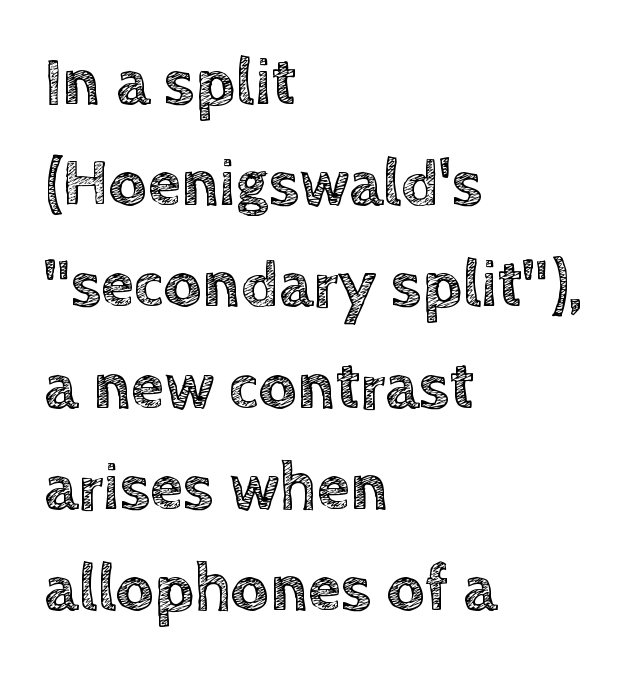
The image shows 67 px text type, upright; set left-aligned, normal line spacing (1.51x), normal letter spacing, not underlined; a large x-height.
